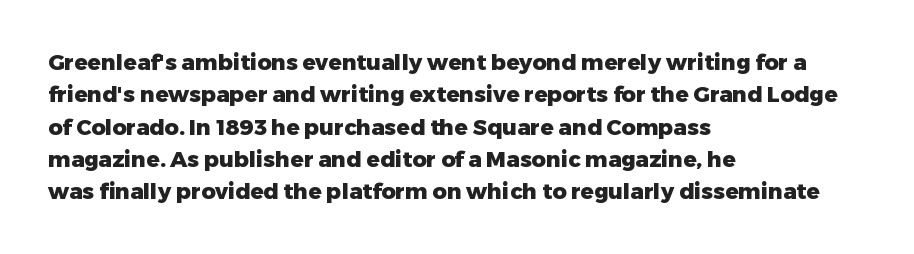
{"italic": "no", "bold": "yes", "underline": "no", "align": "left", "line_spacing": "normal", "line_spacing_ratio": 1.47, "letter_spacing": "normal", "letter_spacing_em": 0.0, "glyph_px": 22}
